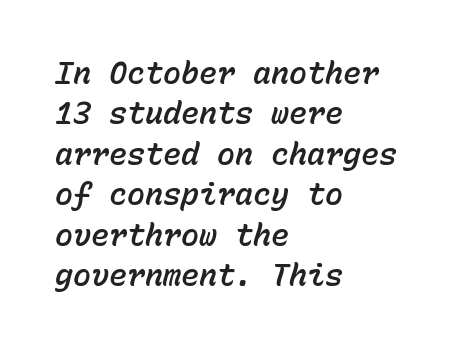
{"italic": "yes", "lean": "right", "slant_degrees": 15, "width": "normal", "stroke_contrast": "low", "x_height": "medium", "monospaced": "yes", "underline": "no", "align": "left", "line_spacing": "normal", "line_spacing_ratio": 1.35, "letter_spacing": "normal", "letter_spacing_em": 0.0, "glyph_px": 30}
